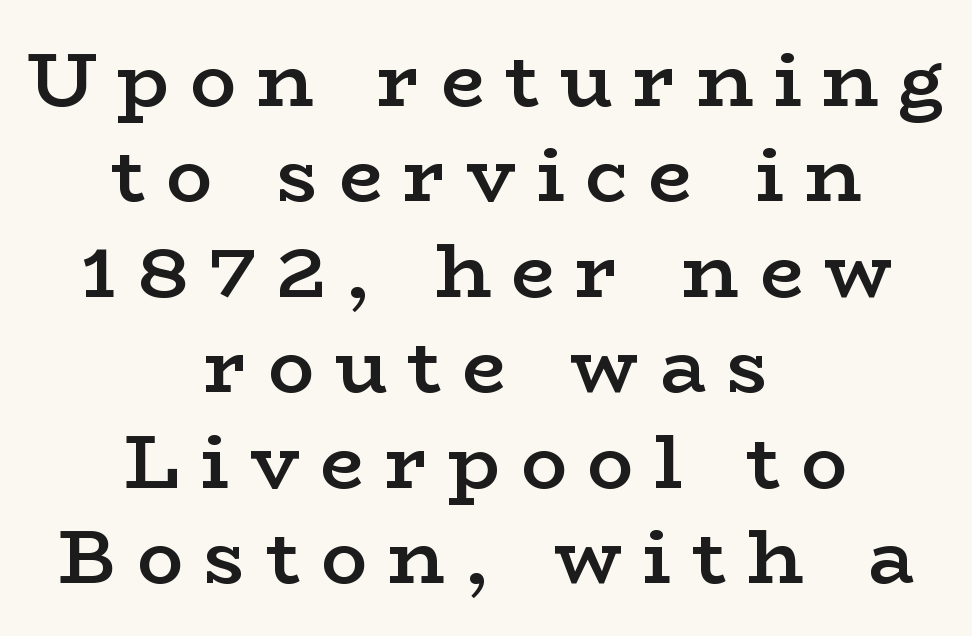
On the weight axis this lands at semibold, roughly 600. This sample uses a serif face. A typesetter would mark this as roman, not italic. Check the space under the baseline: it is left empty.
